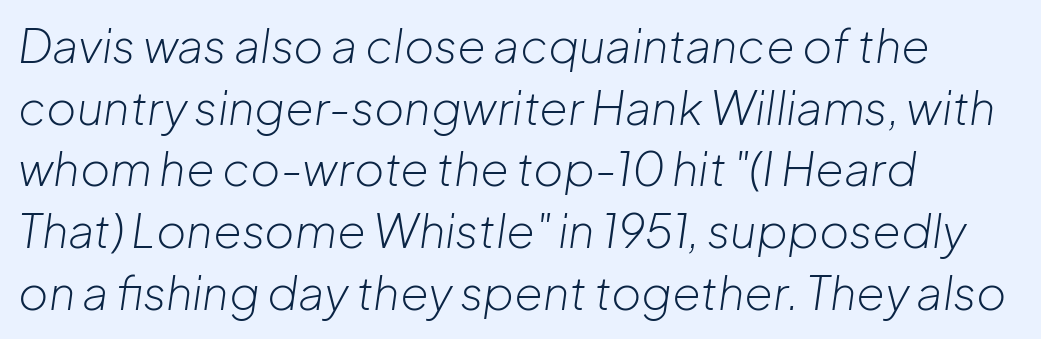
Q: Is the text bold? A: No.
Q: Is the text italic (slanted)? A: Yes, it leans right by about 8 degrees.
Q: Is the text underlined? A: No.
Q: How is the paragraph aligned? A: Left-aligned.
Q: Is the spacing between letters normal or unusually wide? A: Normal.
Q: Is the spacing between lines tight, normal or loose? A: Normal.
Q: Width (condensed, normal, or wide)? A: Normal.
Q: Stroke contrast? A: Low.
Q: x-height? A: Medium.
Q: Monospaced? A: No.
